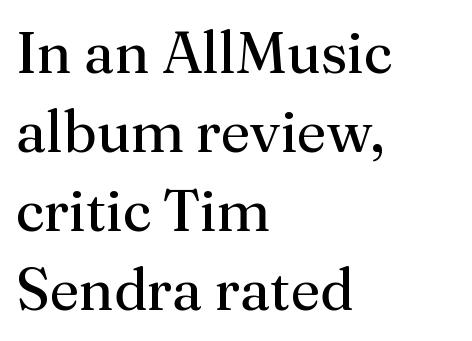
{"serif": "yes", "italic": "no", "bold": "no", "weight": "regular", "width": "normal", "stroke_contrast": "medium", "x_height": "medium", "monospaced": "no", "underline": "no", "align": "left", "line_spacing": "normal", "line_spacing_ratio": 1.36, "letter_spacing": "normal", "letter_spacing_em": 0.0, "glyph_px": 58}
